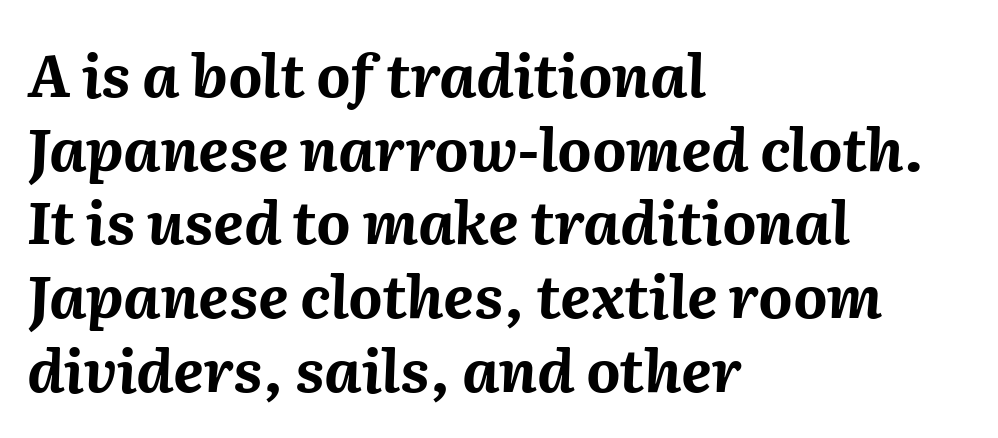
{"italic": "yes", "lean": "right", "slant_degrees": 2, "bold": "yes", "weight": "bold", "width": "normal", "stroke_contrast": "medium", "x_height": "medium", "monospaced": "no", "underline": "no", "align": "left", "line_spacing": "normal", "line_spacing_ratio": 1.25, "letter_spacing": "normal", "letter_spacing_em": 0.0, "glyph_px": 59}
